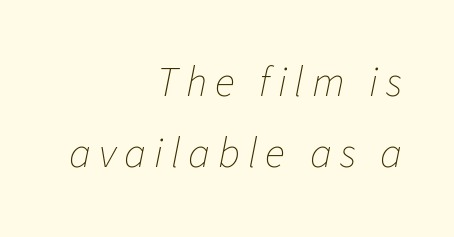
Q: Is the text bold? A: No.
Q: Is the text italic (slanted)? A: Yes, it leans right by about 11 degrees.
Q: Is the text underlined? A: No.
Q: How is the paragraph aligned? A: Right-aligned.
Q: Is the spacing between lines tight, normal or loose? A: Normal.
Q: Width (condensed, normal, or wide)? A: Normal.
Q: Stroke contrast? A: Low.
Q: x-height? A: Medium.
Q: Monospaced? A: No.
